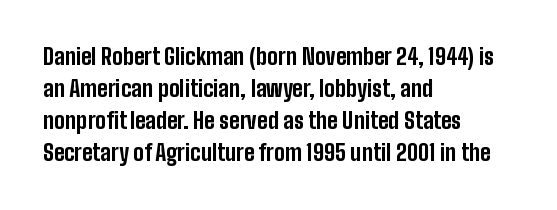
These lines were composed using upright roman letters. Bare-footed words on every line. The vertical gap from one line to the next is medium. Leftover space on each line is placed entirely after the last word. The line texture is even and compact thanks to regular tracking.
